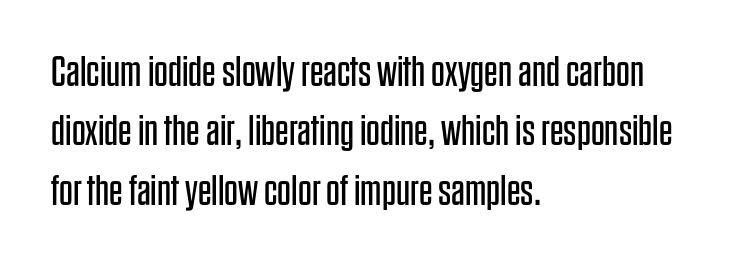
Q: Is the text bold? A: No.
Q: Is the text italic (slanted)? A: No, it is upright.
Q: Is the typeface a serif or a sans-serif typeface? A: Sans-serif.
Q: Is the text underlined? A: No.
Q: How is the paragraph aligned? A: Left-aligned.
Q: Is the spacing between letters normal or unusually wide? A: Normal.
Q: Is the spacing between lines tight, normal or loose? A: Normal.
Q: Width (condensed, normal, or wide)? A: Condensed.
Q: Stroke contrast? A: Low.
Q: x-height? A: Large.
Q: Monospaced? A: No.
